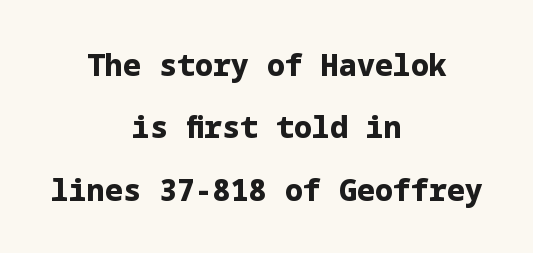
How would I describe the line gaps? Wide and relaxed. As a designer I'd log this as weight 700, bold. Does the copy run flush right? No — it is centered line by line. The area under the type is left untouched.
